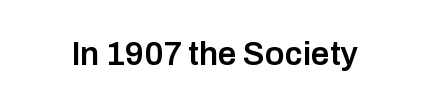
These lines keep a tight, regular rhythm from letter to letter. Do the characters align in a grid? No, the font is proportional. Only glyphs here, with clear space below each row. The font's upright variant was chosen for this text.
